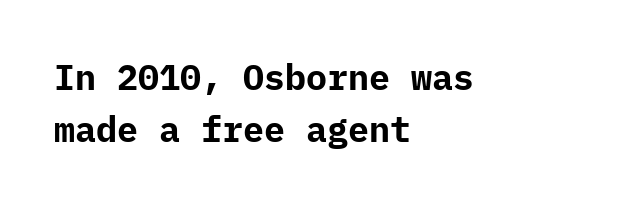
Font category for this specimen: sans-serif. The face used here is rendered with its standard letterfit. Unmarked baselines from the first word to the last. This is roman type, the default non-slanted kind.
